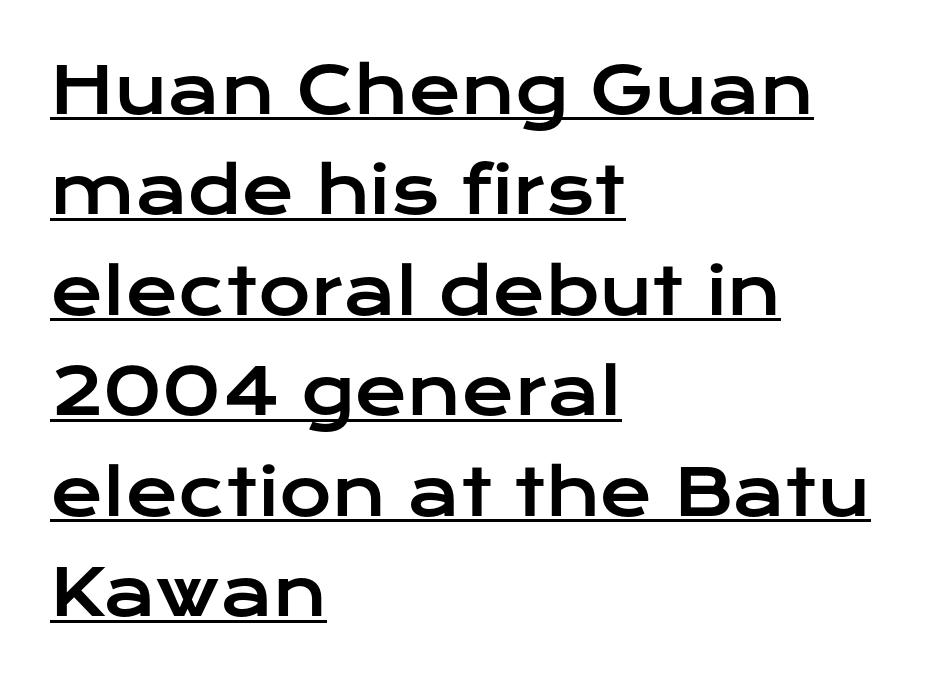
Q: Is the text italic (slanted)? A: No, it is upright.
Q: Is the typeface a serif or a sans-serif typeface? A: Sans-serif.
Q: Is the text underlined? A: Yes.
Q: How is the paragraph aligned? A: Left-aligned.
Q: Is the spacing between letters normal or unusually wide? A: Normal.
Q: Is the spacing between lines tight, normal or loose? A: Normal.
Q: Width (condensed, normal, or wide)? A: Wide.
Q: Stroke contrast? A: Low.
Q: x-height? A: Medium.
Q: Monospaced? A: No.
